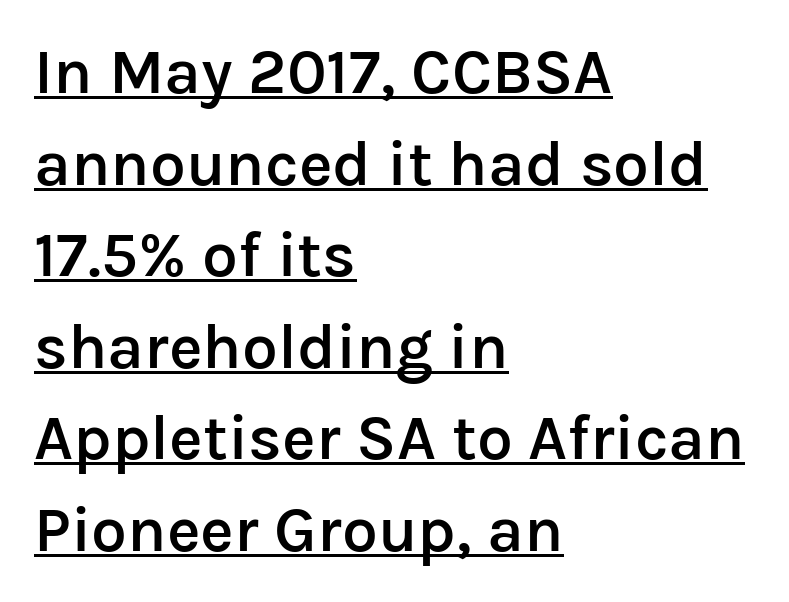
Default kerning and tracking; the words read as compact shapes. A typesetter would call this proportional, since set widths differ per character. You can see a thin bar hugging the bottom of the glyphs. Strokes here are thickened, but only to semibold level.
